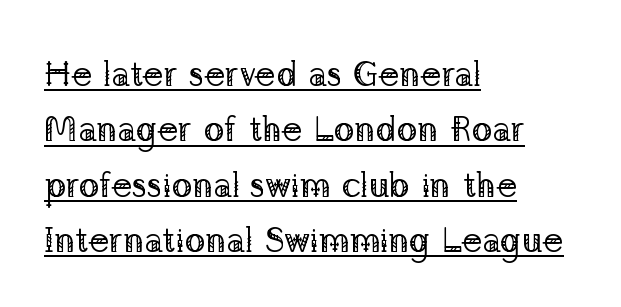
Q: Is the text bold? A: No.
Q: Is the text italic (slanted)? A: No, it is upright.
Q: Is the typeface a serif or a sans-serif typeface? A: Serif.
Q: Is the text underlined? A: Yes.
Q: How is the paragraph aligned? A: Left-aligned.
Q: Is the spacing between letters normal or unusually wide? A: Normal.
Q: Is the spacing between lines tight, normal or loose? A: Normal.
Q: Width (condensed, normal, or wide)? A: Normal.
Q: Stroke contrast? A: Low.
Q: x-height? A: Medium.
Q: Monospaced? A: No.
